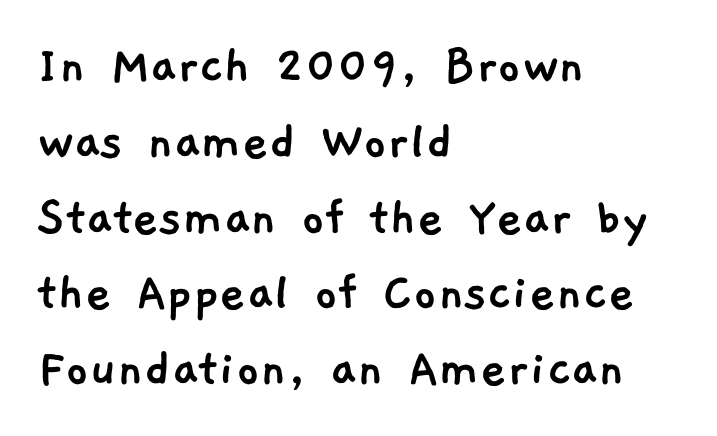
{"serif": "no", "width": "normal", "stroke_contrast": "low", "x_height": "medium", "monospaced": "no", "underline": "no", "align": "left", "line_spacing": "normal", "line_spacing_ratio": 1.33, "letter_spacing": "normal", "letter_spacing_em": 0.0, "glyph_px": 57}
